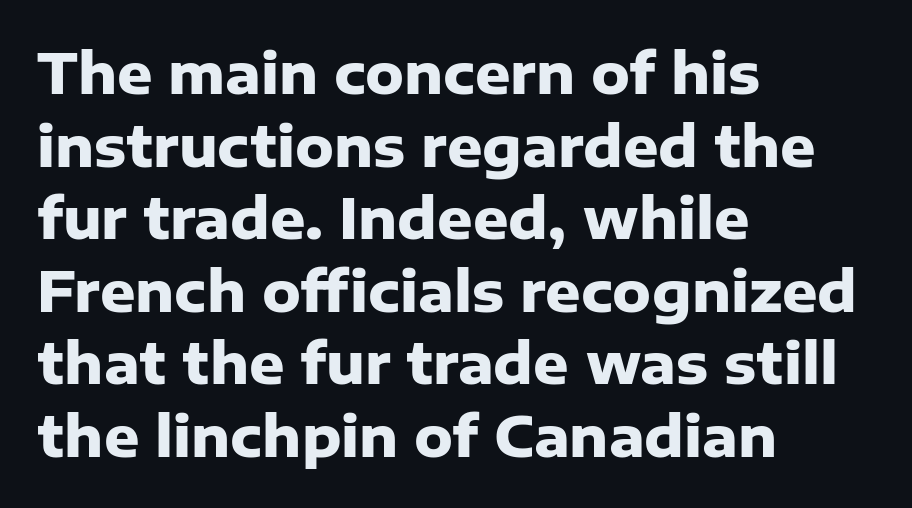
{"serif": "no", "italic": "no", "bold": "yes", "weight": "heavy", "width": "normal", "stroke_contrast": "low", "x_height": "medium", "monospaced": "no", "underline": "no", "align": "left", "line_spacing": "normal", "line_spacing_ratio": 1.32, "letter_spacing": "normal", "letter_spacing_em": 0.0, "glyph_px": 55}
